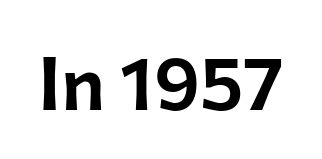
The image shows 75 px sans-serif type, upright; set normal letter spacing, not underlined; low stroke contrast and a medium x-height.
